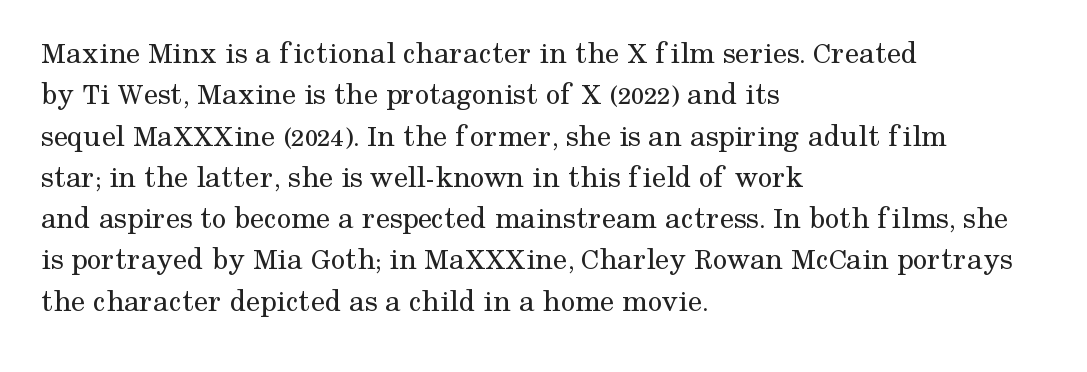
Does the lettering tilt? It doesn't — this is upright. Serifs: yes, visible at the terminals of the letterforms. Words appear dense and cohesive because spacing is normal. You could not count columns in this text — the font is proportionally spaced. These lines stack with their left ends in a neat column.
